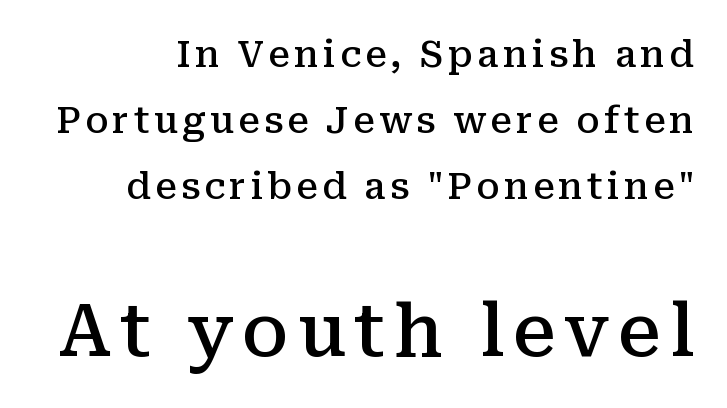
{"serif": "yes", "italic": "no", "bold": "semi", "weight": "semibold", "width": "normal", "stroke_contrast": "medium", "x_height": "medium", "monospaced": "no", "underline": "no", "line_spacing_ratio": 1.84, "larger_block": "second", "size_ratio": 2.0, "glyph_px": 72}
